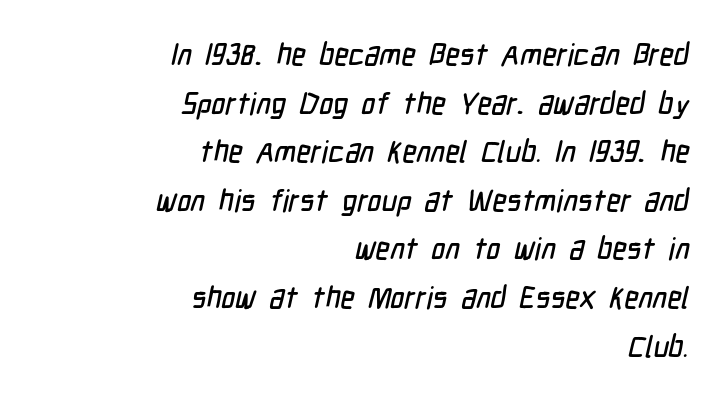
How would I describe the line gaps? Plain and ordinary. Every row of glyphs terminates at an identical x-position on the right. The glyphs in this specimen are sans serif. The face used here is proportionally spaced, like ordinary book or web type.
